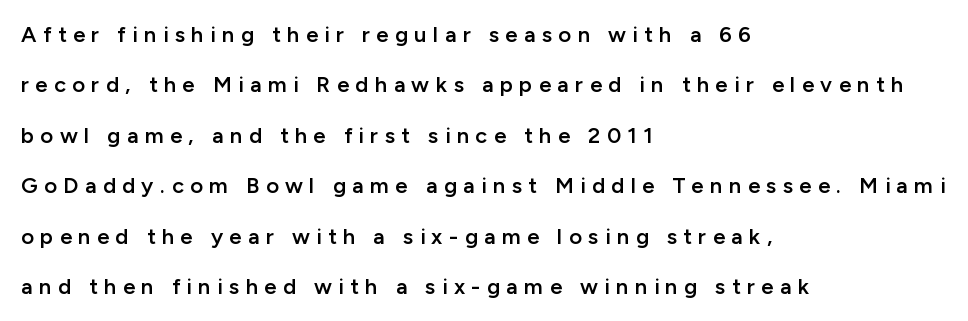
The image shows 22 px text type, upright; set left-aligned, loose line spacing (2.29x), unusually wide letter spacing (+0.29 em), not underlined.
